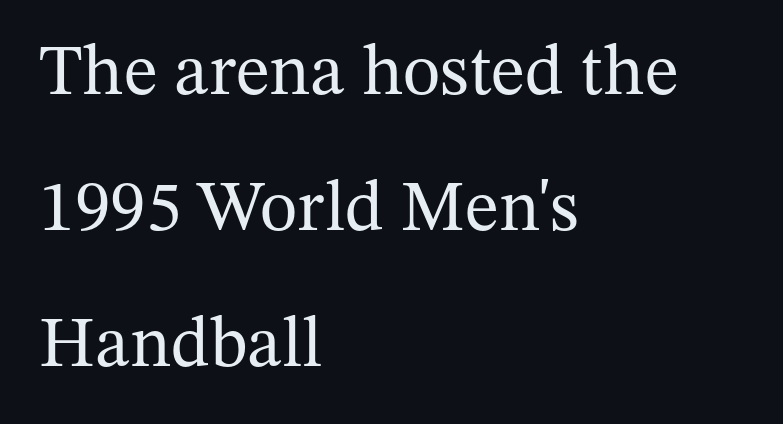
{"serif": "yes", "italic": "no", "bold": "no", "weight": "regular", "width": "normal", "stroke_contrast": "medium", "x_height": "medium", "monospaced": "no", "underline": "no", "align": "left", "line_spacing_ratio": 1.89, "letter_spacing": "normal", "letter_spacing_em": 0.0, "glyph_px": 72}
